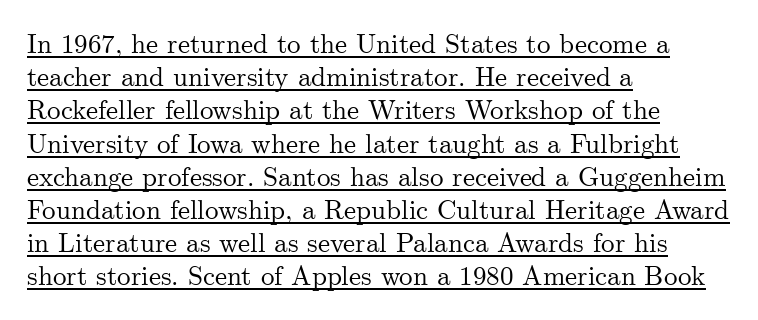
{"italic": "no", "underline": "yes", "align": "left", "line_spacing_ratio": 1.23, "letter_spacing": "normal", "letter_spacing_em": 0.0, "glyph_px": 27}
